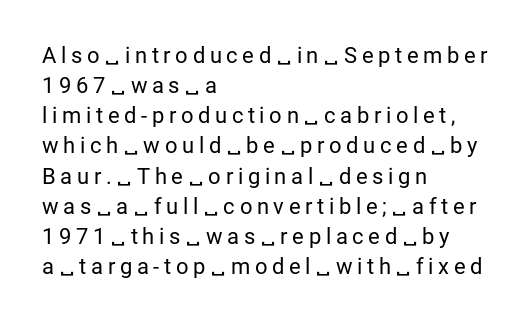
Q: Is the text bold? A: No.
Q: Is the text italic (slanted)? A: No, it is upright.
Q: Is the text underlined? A: No.
Q: How is the paragraph aligned? A: Left-aligned.
Q: Is the spacing between letters normal or unusually wide? A: Unusually wide.
Q: Is the spacing between lines tight, normal or loose? A: Normal.
